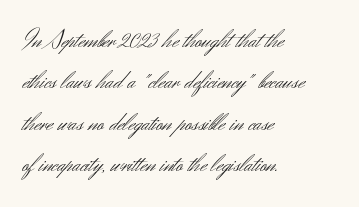
Q: Is the text bold? A: No.
Q: Is the text italic (slanted)? A: Yes.
Q: Is the text underlined? A: No.
Q: How is the paragraph aligned? A: Left-aligned.
Q: Is the spacing between letters normal or unusually wide? A: Normal.
Q: Is the spacing between lines tight, normal or loose? A: Normal.
